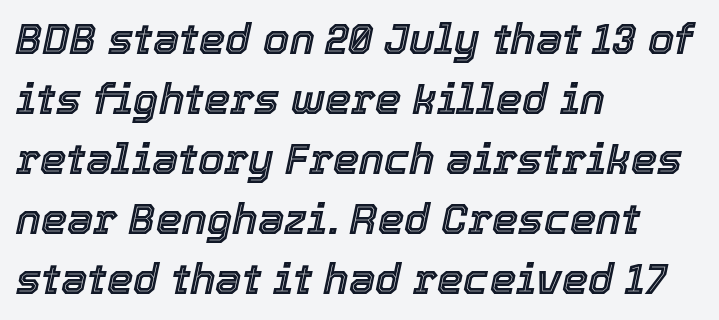
The image shows 42 px text type, italic (leaning right); set left-aligned, normal line spacing (1.43x), normal letter spacing, not underlined; a medium x-height.
